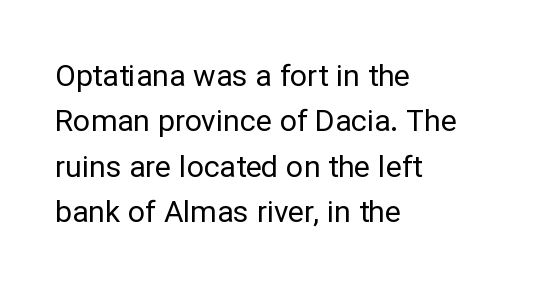
{"serif": "no", "italic": "no", "bold": "no", "weight": "regular", "width": "normal", "stroke_contrast": "low", "x_height": "medium", "monospaced": "no", "underline": "no", "align": "left", "line_spacing": "normal", "line_spacing_ratio": 1.51, "letter_spacing": "normal", "letter_spacing_em": 0.0, "glyph_px": 30}
